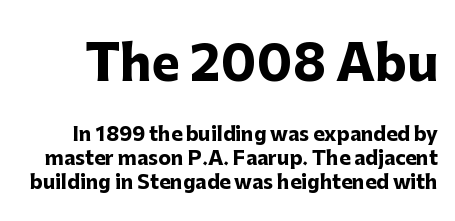
{"serif": "no", "italic": "no", "bold": "yes", "weight": "heavy", "width": "normal", "stroke_contrast": "low", "x_height": "medium", "monospaced": "no", "underline": "no", "line_spacing": "normal", "line_spacing_ratio": 1.25, "letter_spacing": "normal", "letter_spacing_em": 0.0, "larger_block": "first", "size_ratio": 2.53, "glyph_px": 48}
